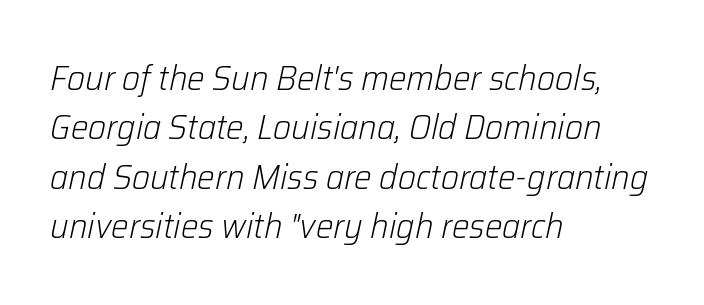
Q: Is the text bold? A: No.
Q: Is the text italic (slanted)? A: Yes, it leans right by about 12 degrees.
Q: Is the text underlined? A: No.
Q: How is the paragraph aligned? A: Left-aligned.
Q: Is the spacing between letters normal or unusually wide? A: Normal.
Q: Is the spacing between lines tight, normal or loose? A: Normal.
Q: Width (condensed, normal, or wide)? A: Normal.
Q: Stroke contrast? A: Low.
Q: x-height? A: Medium.
Q: Monospaced? A: No.
